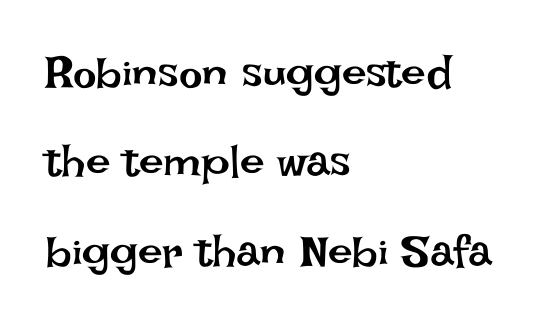
Q: Is the text bold? A: No.
Q: Is the text italic (slanted)? A: No, it is upright.
Q: Is the text underlined? A: No.
Q: How is the paragraph aligned? A: Left-aligned.
Q: Is the spacing between letters normal or unusually wide? A: Normal.
Q: Is the spacing between lines tight, normal or loose? A: Loose.
Q: Width (condensed, normal, or wide)? A: Normal.
Q: Stroke contrast? A: Low.
Q: x-height? A: Large.
Q: Monospaced? A: No.
